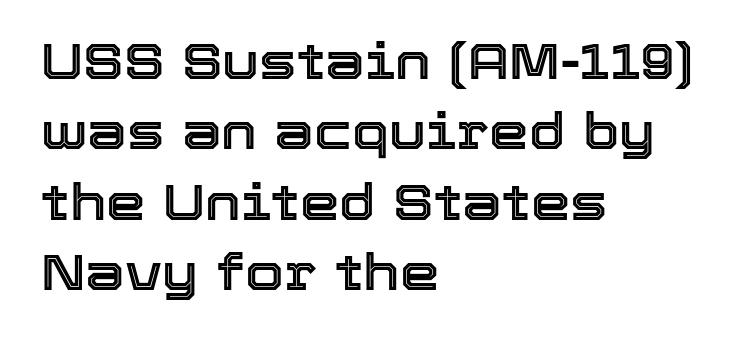
Check under the words: just untouched page. The letters advance in unequal steps, a hallmark of proportional type. The ragged edge is on the right, which tells us the setting is flush left. Compared with typical body copy, the letter spacing here is the same.
